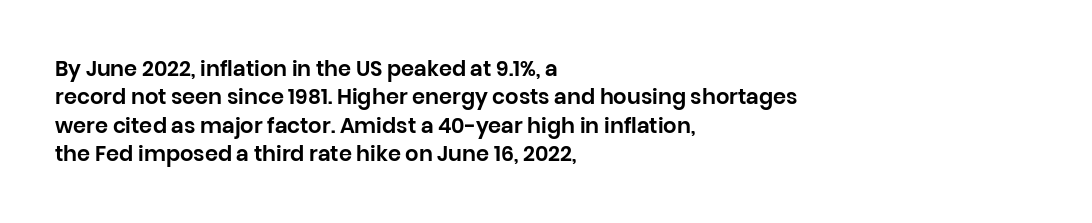
{"italic": "no", "underline": "no", "align": "left", "line_spacing": "normal", "line_spacing_ratio": 1.35, "letter_spacing": "normal", "letter_spacing_em": 0.0, "glyph_px": 21}
